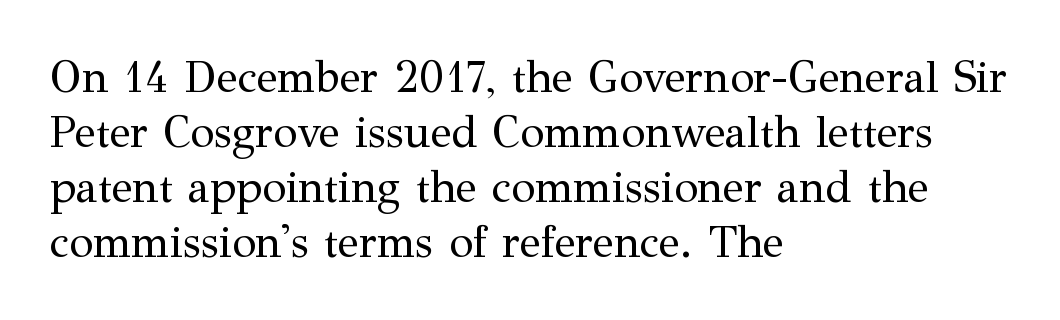
Q: Is the text bold? A: No.
Q: Is the text italic (slanted)? A: No, it is upright.
Q: Is the typeface a serif or a sans-serif typeface? A: Serif.
Q: Is the text underlined? A: No.
Q: How is the paragraph aligned? A: Left-aligned.
Q: Is the spacing between letters normal or unusually wide? A: Normal.
Q: Is the spacing between lines tight, normal or loose? A: Normal.
Q: Width (condensed, normal, or wide)? A: Normal.
Q: Stroke contrast? A: Medium.
Q: x-height? A: Medium.
Q: Monospaced? A: No.
